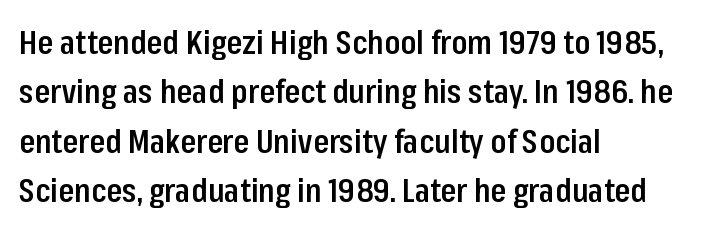
The letters advance in unequal steps, a hallmark of proportional type. Reading down the column, the eye jumps a familiar distance to each next line. Bold? Not quite — semibold, heavier than regular but stopping short. Glance below the letters and you will spot only blank space. Notice how the passage keeps a crisp vertical edge on the left only.
